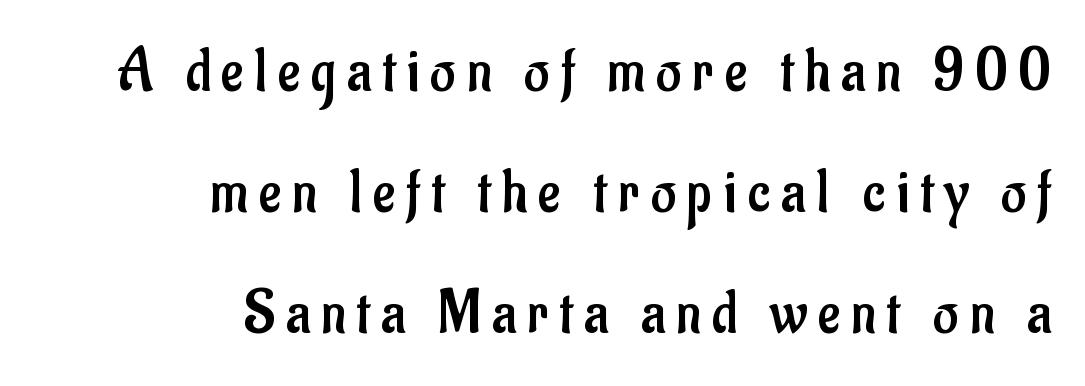
The image shows 61 px regular-weight, condensed sans-serif type, upright; set right-aligned, loose line spacing (1.98x), not underlined; low stroke contrast and a small x-height.
